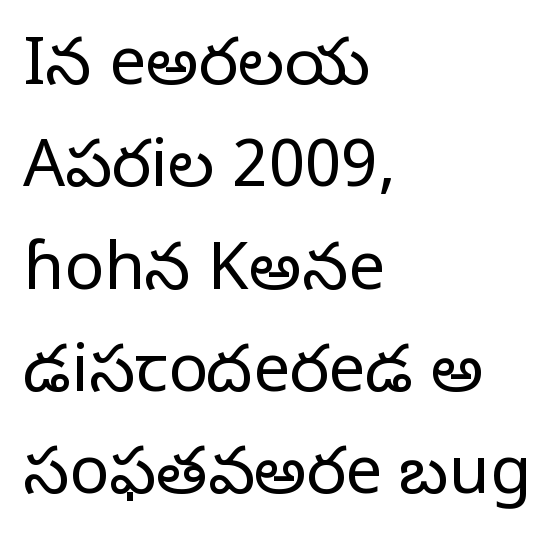
Q: Is the text bold? A: No.
Q: Is the text italic (slanted)? A: No, it is upright.
Q: Is the typeface a serif or a sans-serif typeface? A: Serif.
Q: Is the text underlined? A: No.
Q: How is the paragraph aligned? A: Left-aligned.
Q: Is the spacing between letters normal or unusually wide? A: Normal.
Q: Is the spacing between lines tight, normal or loose? A: Normal.
Q: Width (condensed, normal, or wide)? A: Normal.
Q: Stroke contrast? A: Low.
Q: x-height? A: Large.
Q: Monospaced? A: No.
